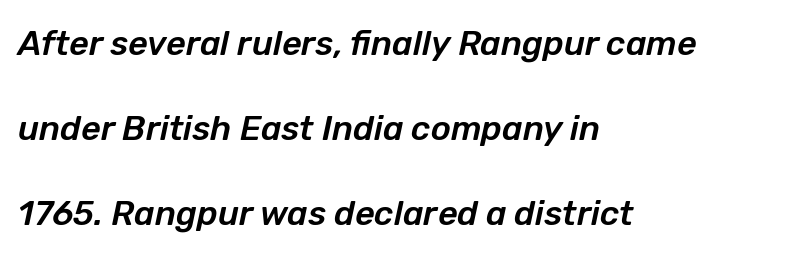
A typesetter would mark this as italic. Note the varied advance widths — an 'i' is clearly narrower than an 'm'. Quick note: interline space is abundant. In terms of letterspacing, this is plain default setting.
